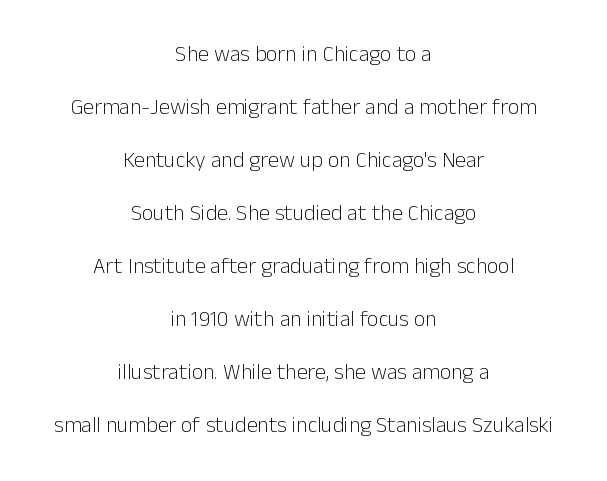
One-word summary of the alignment: center. The axis of the letterforms is exactly vertical. The weight tops out at a normal text grade. The type is set solid horizontally, with unmodified tracking. Leading: increased.
